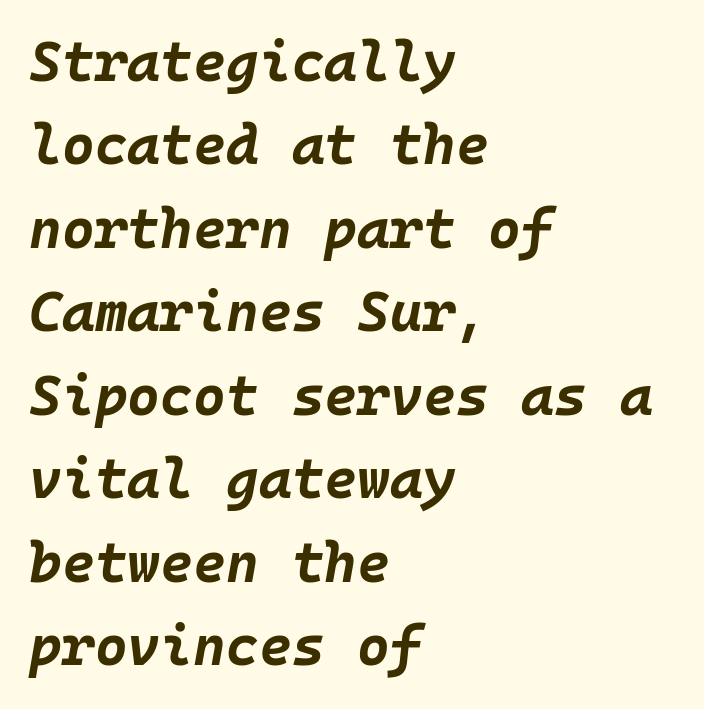
The image shows 56 px bold type, italic (leaning right), monospaced; set left-aligned, normal line spacing (1.49x), normal letter spacing, not underlined; low stroke contrast and a large x-height.
